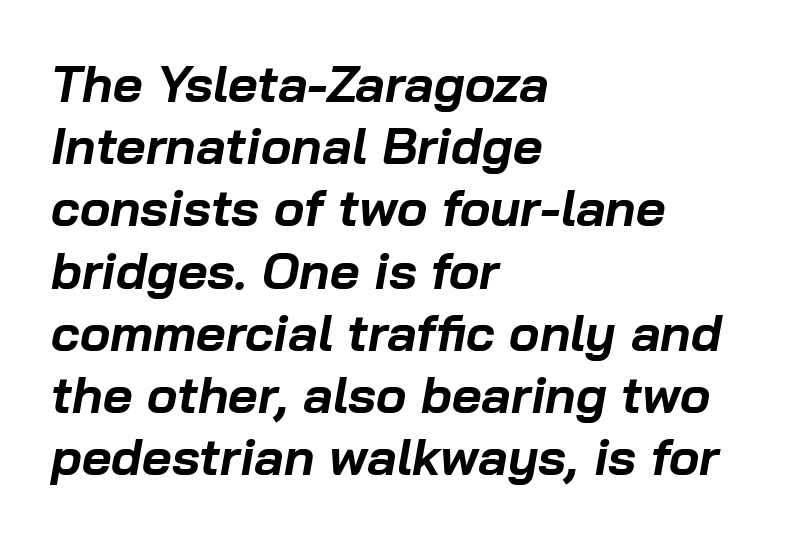
The image shows 51 px bold type, italic (leaning right); set left-aligned, line spacing 1.22x, normal letter spacing, not underlined; low stroke contrast and a medium x-height.
